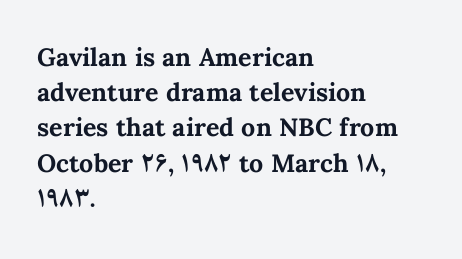
{"italic": "no", "bold": "yes", "underline": "no", "align": "left", "line_spacing": "normal", "line_spacing_ratio": 1.41, "letter_spacing": "normal", "letter_spacing_em": 0.0, "glyph_px": 25}
